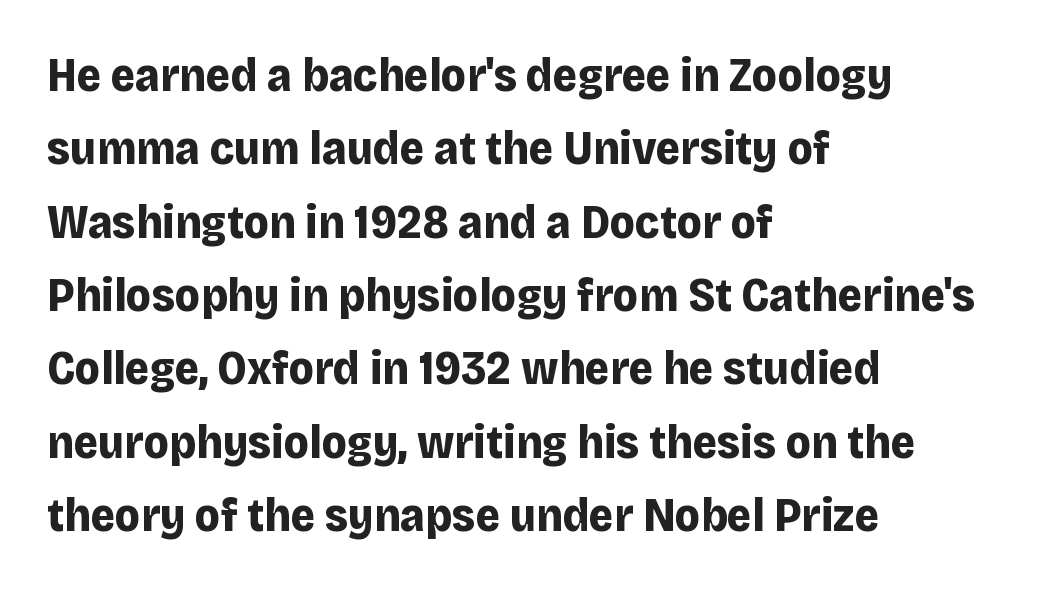
Q: Is the text bold? A: Yes.
Q: Is the text italic (slanted)? A: No, it is upright.
Q: Is the typeface a serif or a sans-serif typeface? A: Sans-serif.
Q: Is the text underlined? A: No.
Q: How is the paragraph aligned? A: Left-aligned.
Q: Is the spacing between letters normal or unusually wide? A: Normal.
Q: Is the spacing between lines tight, normal or loose? A: Normal.
Q: Width (condensed, normal, or wide)? A: Normal.
Q: Stroke contrast? A: Low.
Q: x-height? A: Large.
Q: Monospaced? A: No.
